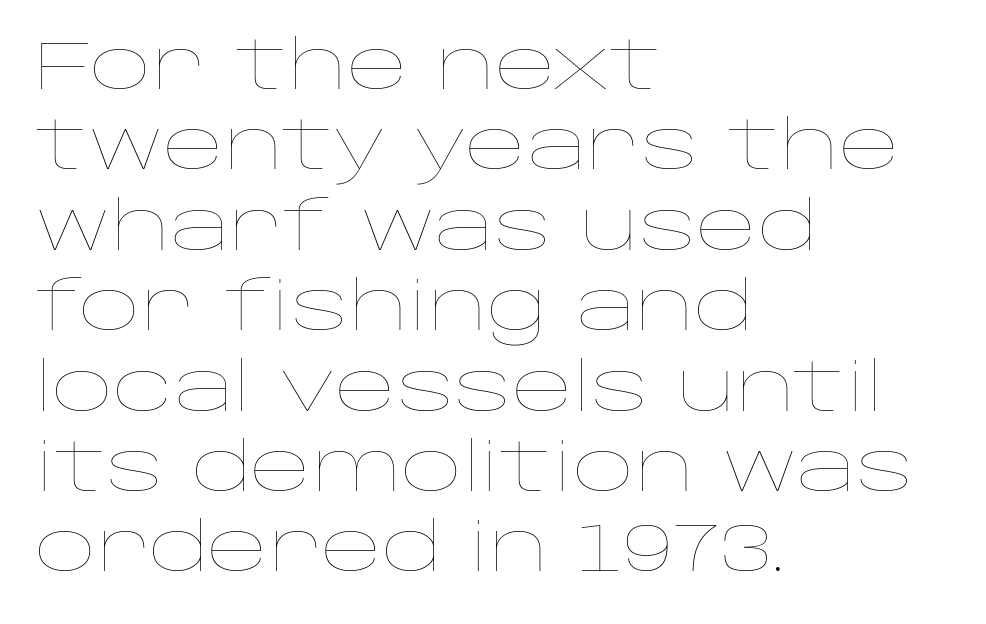
Stems and bowls with no extra thickness — not bold. Do the characters align in a grid? No, the font is proportional. No word sits above an underline. Left-aligned paragraph, ragged on the right. Every stem runs plumb, perpendicular to the baseline. Does extra space separate the letters? No, they use regular spacing.
